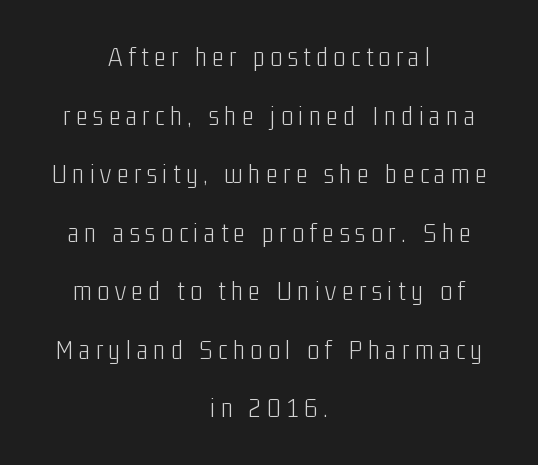
The image shows 28 px light, condensed sans-serif type, upright; set centered, loose line spacing (2.09x), unusually wide letter spacing (+0.2 em), not underlined; low stroke contrast and a medium x-height.
